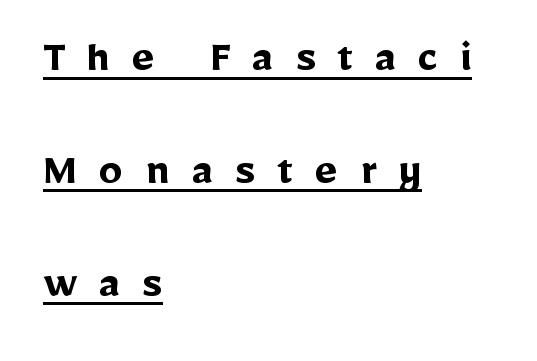
{"serif": "no", "italic": "no", "bold": "yes", "weight": "semibold", "width": "normal", "stroke_contrast": "low", "x_height": "medium", "monospaced": "no", "underline": "yes", "align": "left", "line_spacing": "loose", "line_spacing_ratio": 2.35, "letter_spacing": "wide", "letter_spacing_em": 0.46, "glyph_px": 48}
